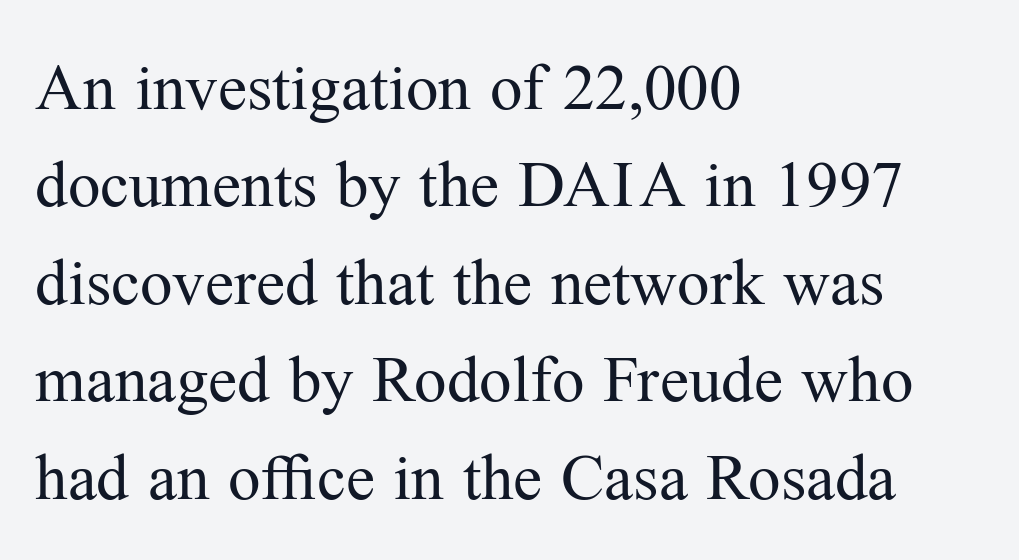
The image shows 65 px regular-weight serif type, upright; set left-aligned, normal line spacing (1.5x), normal letter spacing, not underlined; medium stroke contrast and a medium x-height.
